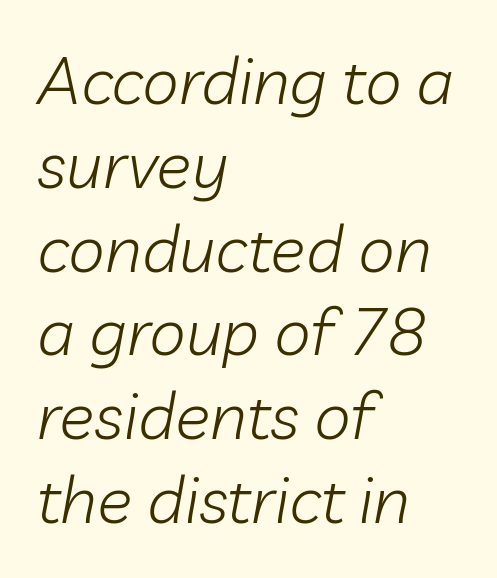
{"italic": "yes", "lean": "right", "slant_degrees": 10, "bold": "no", "weight": "light", "width": "normal", "stroke_contrast": "low", "x_height": "medium", "monospaced": "no", "underline": "no", "align": "left", "line_spacing": "normal", "line_spacing_ratio": 1.27, "letter_spacing": "normal", "letter_spacing_em": 0.0, "glyph_px": 66}
